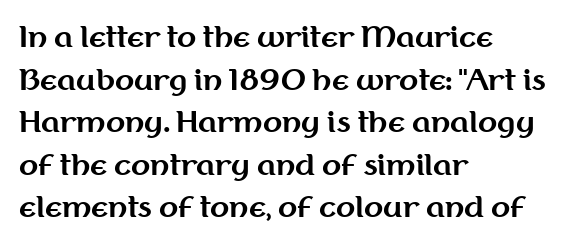
Q: Is the text bold? A: Yes.
Q: Is the text italic (slanted)? A: No, it is upright.
Q: Is the typeface a serif or a sans-serif typeface? A: Sans-serif.
Q: Is the text underlined? A: No.
Q: How is the paragraph aligned? A: Left-aligned.
Q: Is the spacing between letters normal or unusually wide? A: Normal.
Q: Is the spacing between lines tight, normal or loose? A: Normal.
Q: Width (condensed, normal, or wide)? A: Normal.
Q: Stroke contrast? A: Medium.
Q: x-height? A: Medium.
Q: Monospaced? A: No.
